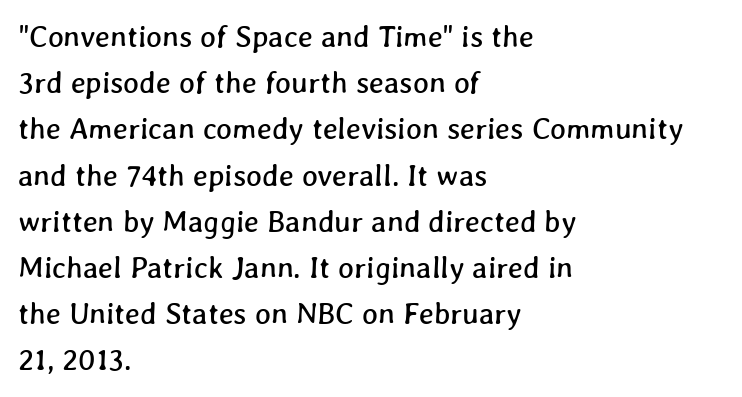
{"width": "normal", "stroke_contrast": "low", "x_height": "medium", "monospaced": "no", "underline": "no", "align": "left", "line_spacing": "normal", "line_spacing_ratio": 1.54, "letter_spacing": "normal", "letter_spacing_em": 0.0, "glyph_px": 30}
